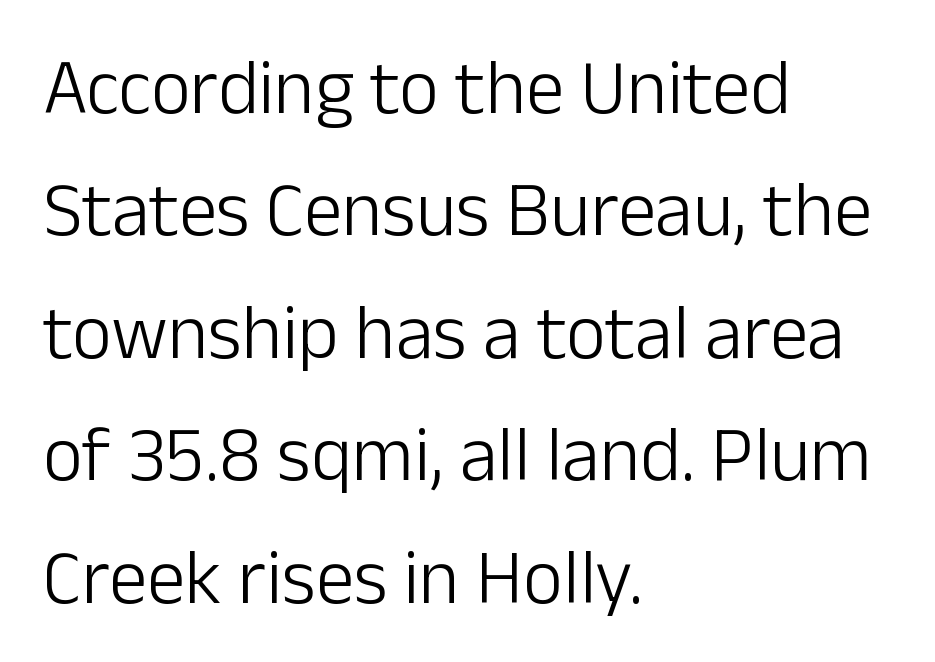
{"serif": "no", "italic": "no", "bold": "no", "weight": "light", "width": "normal", "stroke_contrast": "low", "x_height": "medium", "monospaced": "no", "underline": "no", "align": "left", "line_spacing": "normal", "line_spacing_ratio": 1.59, "letter_spacing": "normal", "letter_spacing_em": 0.0, "glyph_px": 77}
